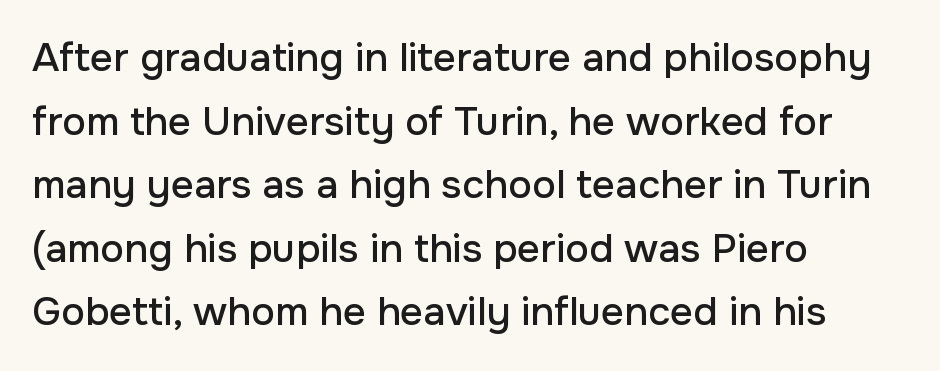
The letters advance in unequal steps, a hallmark of proportional type. There is no visible air inserted between adjacent glyphs. The passage is arranged the way most books set body copy — flush left. Italic? Not at all — the glyphs are vertical. The area under the type is left untouched.
